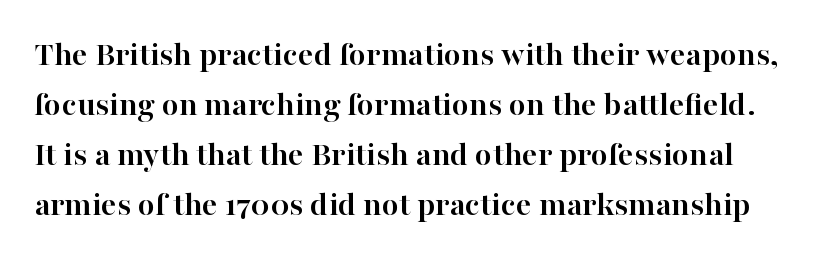
Q: Is the text bold? A: Yes.
Q: Is the text italic (slanted)? A: No, it is upright.
Q: Is the typeface a serif or a sans-serif typeface? A: Serif.
Q: Is the text underlined? A: No.
Q: Is the spacing between letters normal or unusually wide? A: Normal.
Q: Is the spacing between lines tight, normal or loose? A: Normal.
Q: Width (condensed, normal, or wide)? A: Normal.
Q: Stroke contrast? A: High.
Q: x-height? A: Medium.
Q: Monospaced? A: No.
